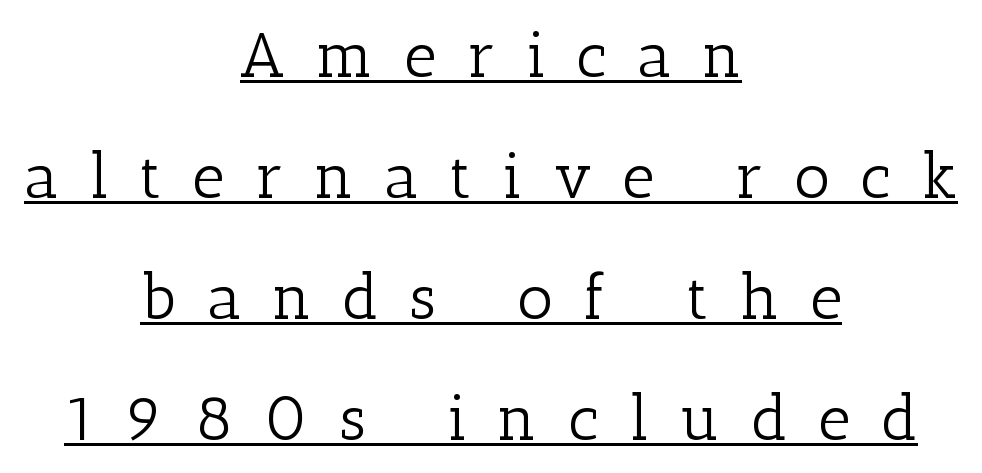
The image shows 63 px light serif type, upright; set centered, loose line spacing (1.92x), unusually wide letter spacing (+0.49 em), underlined; low stroke contrast and a medium x-height.
